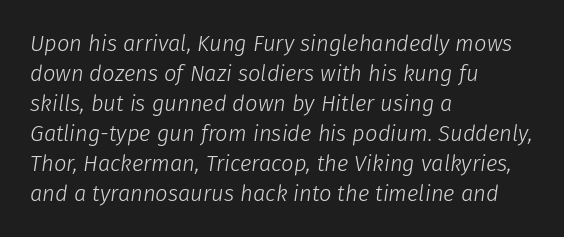
Unmarked baselines from the first word to the last. Notice how the passage keeps a crisp vertical edge on the left only. Reading down the column, the eye jumps a familiar distance to each next line. The rendering keeps characters at their native spacing.
